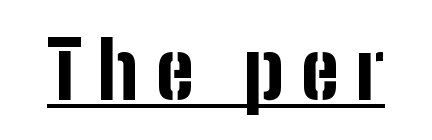
You could not count columns in this text — the font is proportionally spaced. The font family rendered here belongs to the sans-serif group. Summary of weight: heavy, a full bold. Glyph-to-glyph distance is far greater than everyday printed text.
